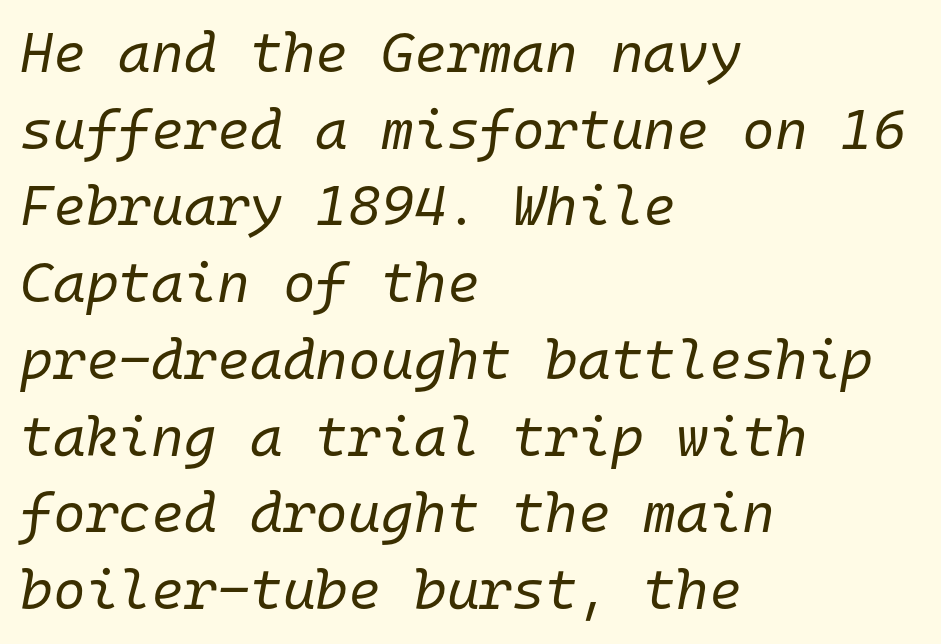
{"italic": "yes", "lean": "right", "slant_degrees": 10, "bold": "no", "weight": "regular", "width": "normal", "stroke_contrast": "low", "x_height": "medium", "monospaced": "yes", "underline": "no", "align": "left", "line_spacing": "normal", "line_spacing_ratio": 1.37, "letter_spacing": "normal", "letter_spacing_em": 0.0, "glyph_px": 56}
